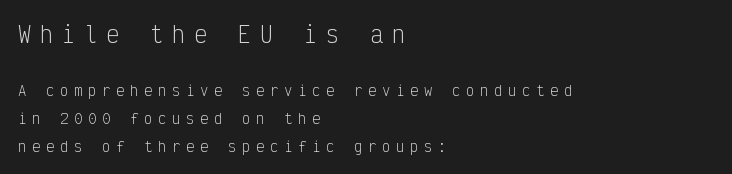
Every character sits straight up, as roman type does. Larger block? The one above; the one below is distinctly smaller. What's the leading like? Stretched, with rows far apart. Any mark beneath the type? The region is blank.
